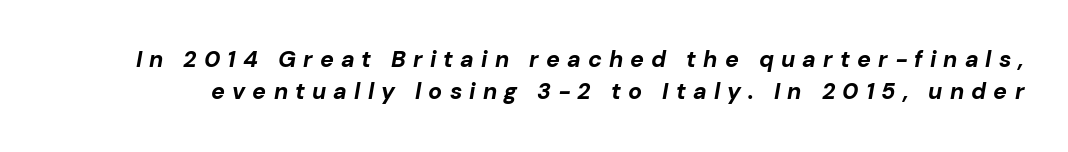
On the weight axis this lands at bold, roughly 700. It's the slanting kind of type. The area under the type is left untouched. In terms of letterspacing, this is a distinctly airy, spread setting.
